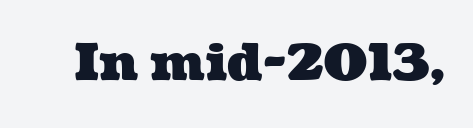
{"bold": "yes", "weight": "heavy", "width": "wide", "stroke_contrast": "medium", "x_height": "medium", "monospaced": "no", "underline": "no", "letter_spacing": "normal", "letter_spacing_em": 0.0, "glyph_px": 50}
